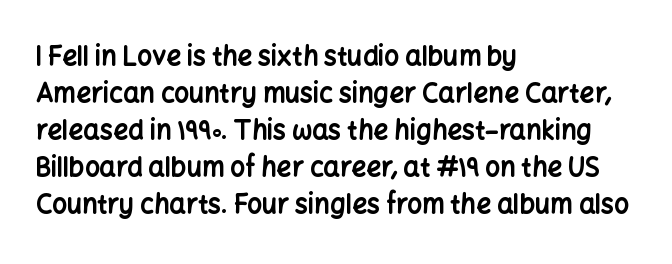
These words are printed bold, with thick strokes throughout. Between one letter and the next there's only the usual sliver of space. The letters stand straight up with perfectly vertical stems. The rendering anchors every line to the left-hand side. The leading is moderate, giving the passage an even texture.
